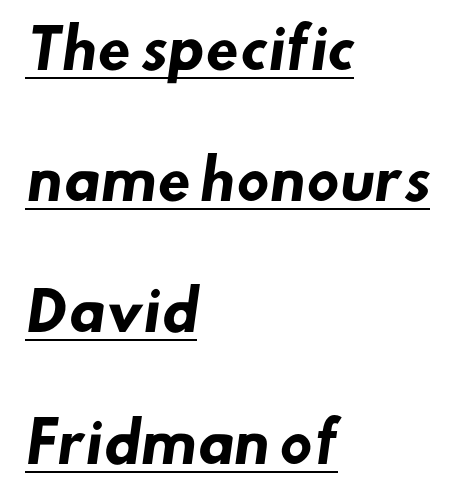
The paragraph shown leans on its left margin. This block would shrink considerably if given ordinary leading; it's expanded now. A sans-serif font was chosen for this passage. This sample has the flowing, uneven cadence of proportional lettering. The line texture is even and compact thanks to regular tracking. A dark, heavy texture on the line: the type is bold.
